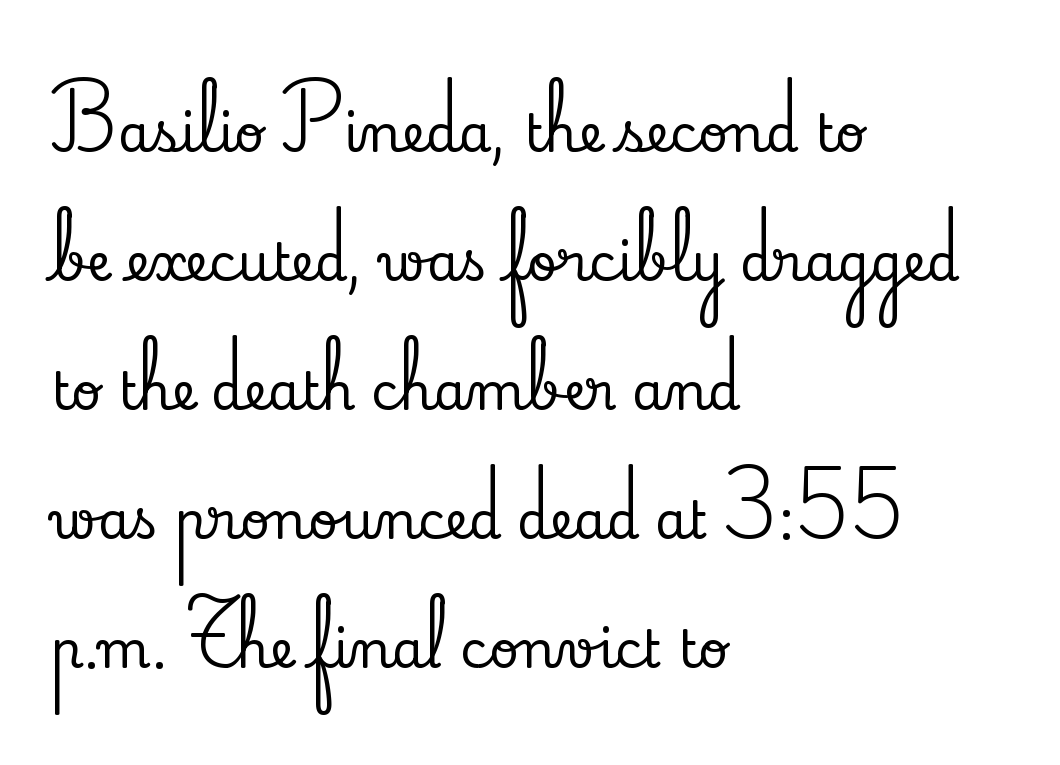
{"serif": "yes", "italic": "no", "width": "normal", "stroke_contrast": "low", "x_height": "small", "monospaced": "no", "underline": "no", "align": "left", "line_spacing": "loose", "line_spacing_ratio": 2.48, "letter_spacing": "normal", "letter_spacing_em": 0.0, "glyph_px": 52}
